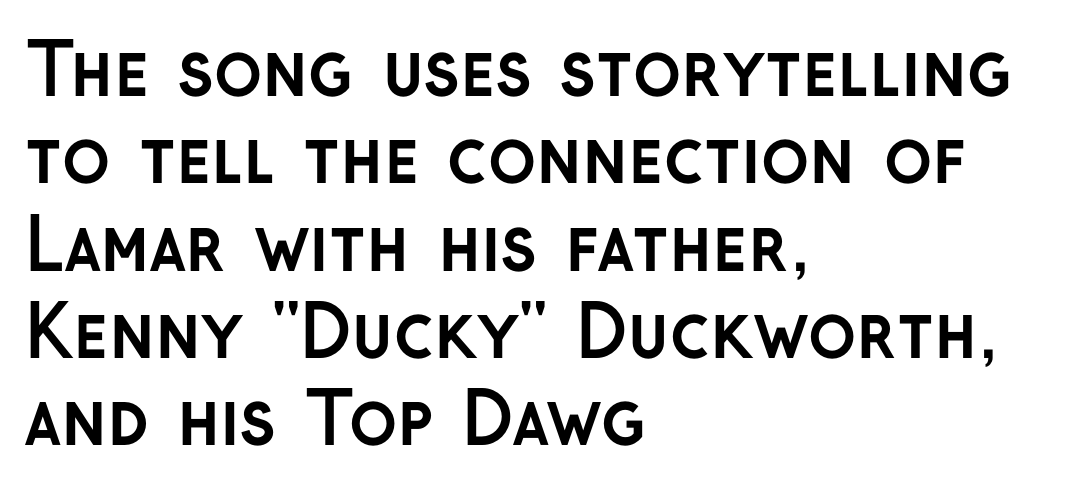
Check the space under the baseline: it is left empty. This is sans-serif lettering, the kind often seen on screens and signage. You could not count columns in this text — the font is proportionally spaced. Horizontally, the lines are justified to the leading edge only.
